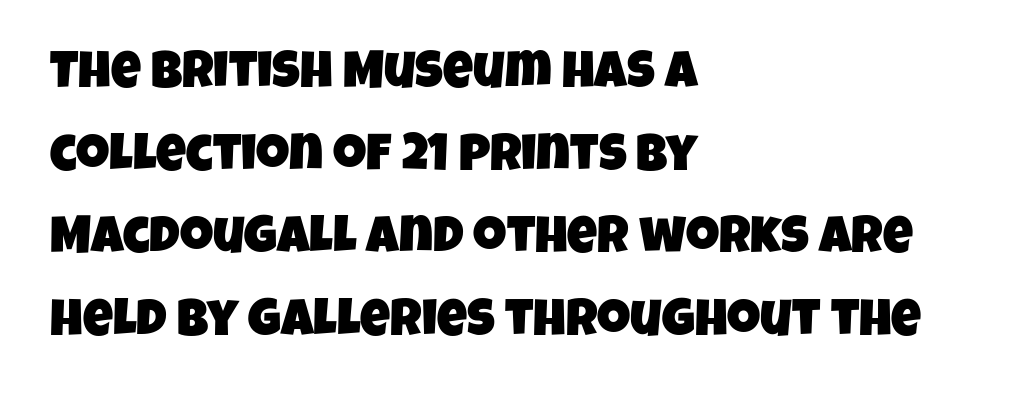
Q: Is the typeface a serif or a sans-serif typeface? A: Sans-serif.
Q: Is the text underlined? A: No.
Q: How is the paragraph aligned? A: Left-aligned.
Q: Is the spacing between letters normal or unusually wide? A: Normal.
Q: Is the spacing between lines tight, normal or loose? A: Normal.
Q: Width (condensed, normal, or wide)? A: Condensed.
Q: Stroke contrast? A: Low.
Q: x-height? A: Large.
Q: Monospaced? A: No.
